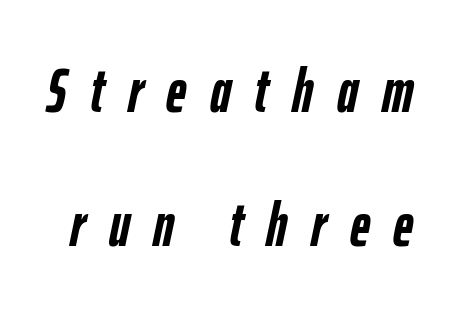
{"italic": "yes", "lean": "right", "slant_degrees": 12, "bold": "yes", "weight": "semibold", "width": "condensed", "stroke_contrast": "low", "x_height": "medium", "monospaced": "no", "underline": "no", "line_spacing": "loose", "line_spacing_ratio": 2.16, "letter_spacing": "wide", "letter_spacing_em": 0.38, "glyph_px": 62}
